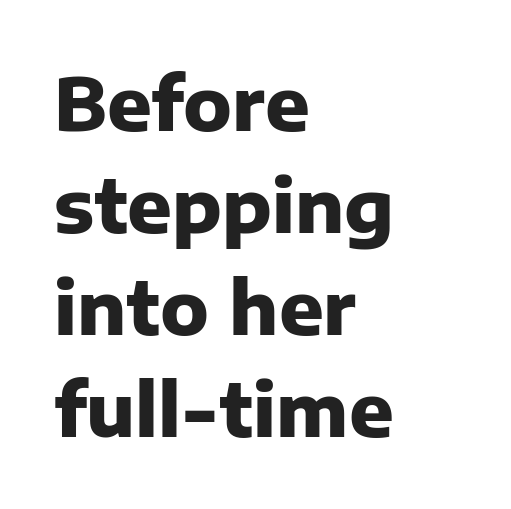
Q: Is the text bold? A: Yes.
Q: Is the text italic (slanted)? A: No, it is upright.
Q: Is the typeface a serif or a sans-serif typeface? A: Sans-serif.
Q: Is the text underlined? A: No.
Q: How is the paragraph aligned? A: Left-aligned.
Q: Is the spacing between letters normal or unusually wide? A: Normal.
Q: Is the spacing between lines tight, normal or loose? A: Normal.
Q: Width (condensed, normal, or wide)? A: Normal.
Q: Stroke contrast? A: Low.
Q: x-height? A: Medium.
Q: Monospaced? A: No.
